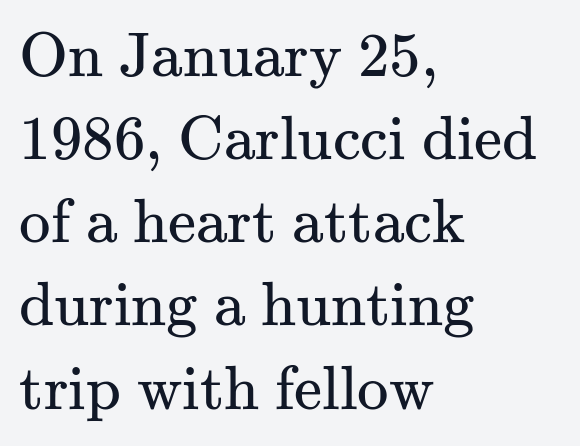
Check the space under the baseline: it is left empty. The face used here is seriffed, in the tradition of book romans. Successive baselines arrive at the customary interval. When letters stand straight like this, we call the style roman or upright. The passage shown is not bold in any degree. A classic flush-left, rag-right setting is used for this passage.
